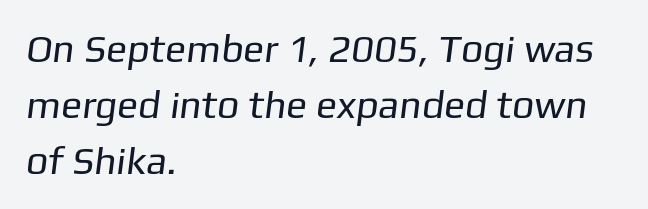
Q: Is the text bold? A: No.
Q: Is the typeface a serif or a sans-serif typeface? A: Sans-serif.
Q: Is the text underlined? A: No.
Q: How is the paragraph aligned? A: Left-aligned.
Q: Is the spacing between letters normal or unusually wide? A: Normal.
Q: Is the spacing between lines tight, normal or loose? A: Normal.
Q: Width (condensed, normal, or wide)? A: Normal.
Q: Stroke contrast? A: Low.
Q: x-height? A: Medium.
Q: Monospaced? A: No.
